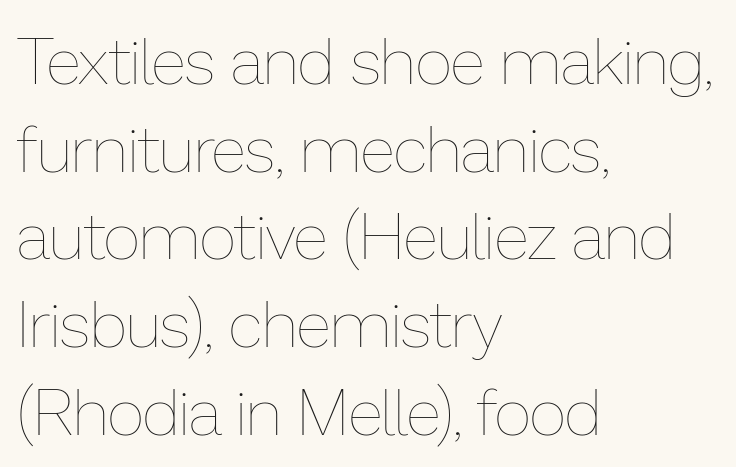
The image shows 65 px thin type, upright; set left-aligned, normal line spacing (1.35x), normal letter spacing, not underlined; low stroke contrast and a medium x-height.
